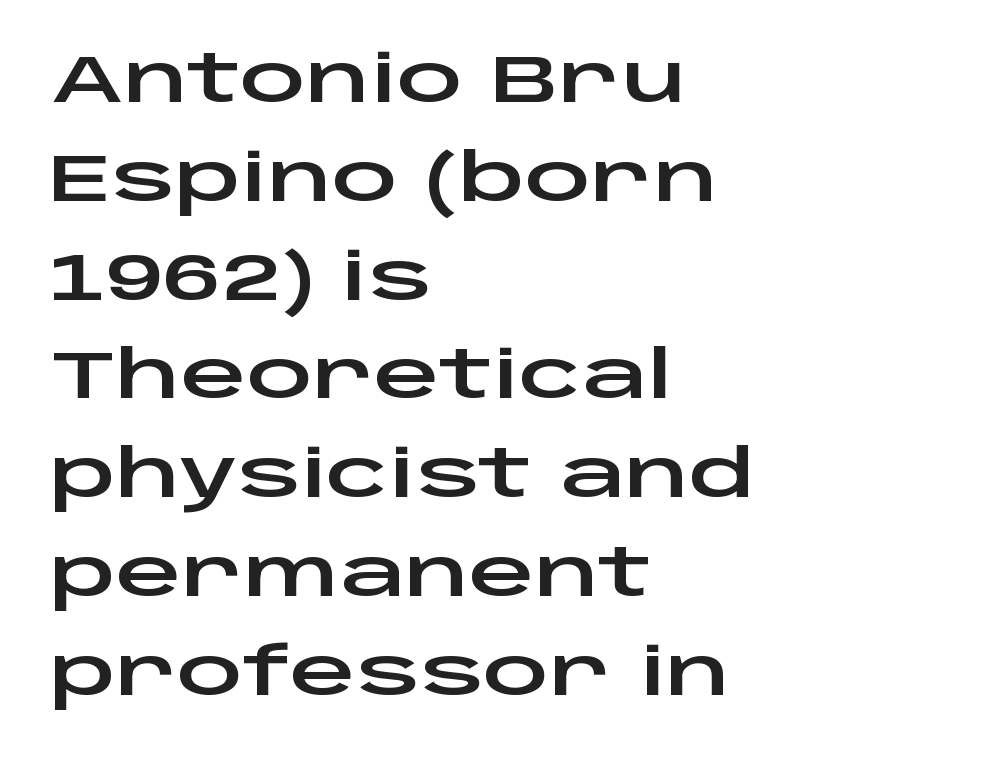
The image shows 65 px wide sans-serif type, upright; set left-aligned, normal line spacing (1.52x), normal letter spacing, not underlined; low stroke contrast and a large x-height.
